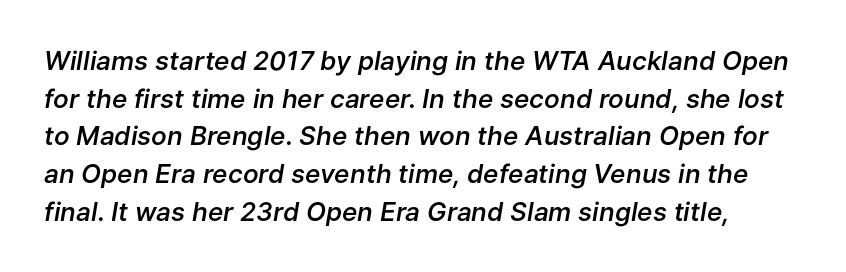
The image shows 26 px text type, italic (leaning right); set normal line spacing (1.45x), normal letter spacing, not underlined.
